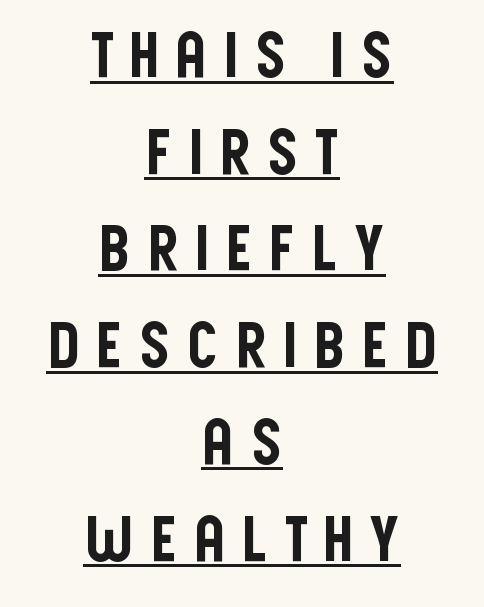
{"serif": "no", "italic": "no", "width": "condensed", "stroke_contrast": "low", "x_height": "large", "monospaced": "no", "underline": "yes", "align": "center", "line_spacing": "normal", "line_spacing_ratio": 1.56, "letter_spacing": "wide", "letter_spacing_em": 0.24, "glyph_px": 62}
